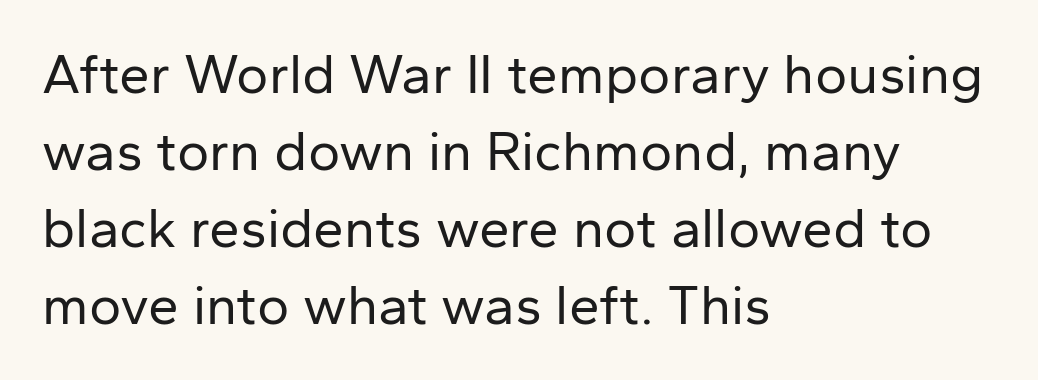
{"serif": "no", "italic": "no", "bold": "no", "weight": "regular", "width": "normal", "stroke_contrast": "low", "x_height": "medium", "monospaced": "no", "underline": "no", "align": "left", "line_spacing": "normal", "line_spacing_ratio": 1.4, "letter_spacing": "normal", "letter_spacing_em": 0.0, "glyph_px": 55}
